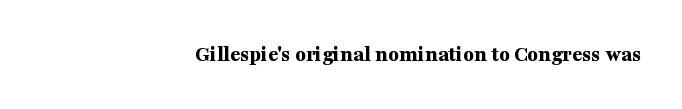
Q: Is the text bold? A: Yes.
Q: Is the text italic (slanted)? A: No, it is upright.
Q: Is the text underlined? A: No.
Q: How is the paragraph aligned? A: Right-aligned.
Q: Is the spacing between letters normal or unusually wide? A: Normal.
